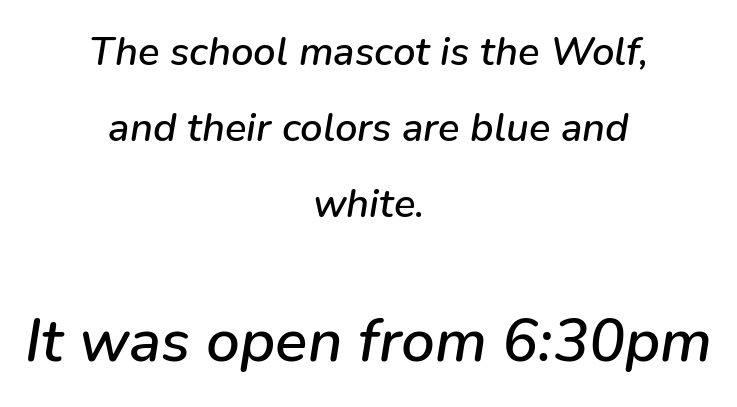
The image shows 60 px text type, italic (leaning right); set centered, loose line spacing (1.9x), normal letter spacing, not underlined; the second (bottom) block is 1.5x larger; low stroke contrast and a medium x-height.
